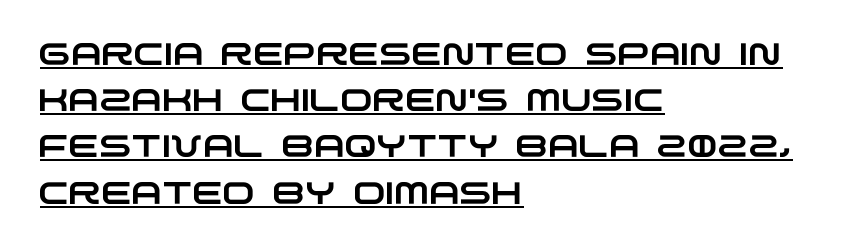
Q: Is the typeface a serif or a sans-serif typeface? A: Sans-serif.
Q: Is the text underlined? A: Yes.
Q: How is the paragraph aligned? A: Left-aligned.
Q: Is the spacing between letters normal or unusually wide? A: Normal.
Q: Is the spacing between lines tight, normal or loose? A: Normal.
Q: Width (condensed, normal, or wide)? A: Wide.
Q: Stroke contrast? A: Low.
Q: x-height? A: Large.
Q: Monospaced? A: No.
